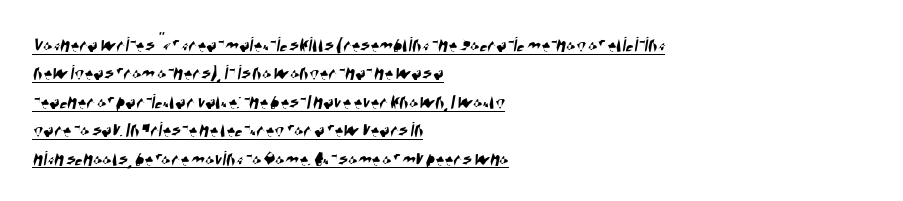
The image shows 22 px text type; set left-aligned, normal line spacing (1.29x), normal letter spacing, underlined.
